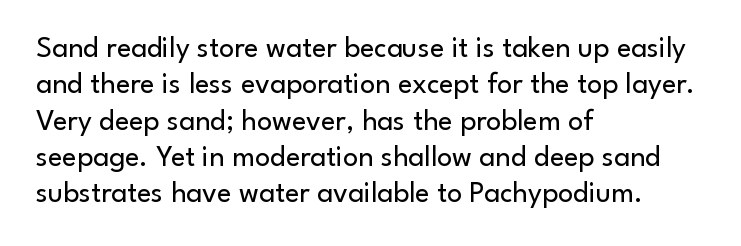
Q: Is the text bold? A: No.
Q: Is the text italic (slanted)? A: No, it is upright.
Q: Is the typeface a serif or a sans-serif typeface? A: Sans-serif.
Q: Is the text underlined? A: No.
Q: How is the paragraph aligned? A: Left-aligned.
Q: Is the spacing between letters normal or unusually wide? A: Normal.
Q: Width (condensed, normal, or wide)? A: Normal.
Q: Stroke contrast? A: Low.
Q: x-height? A: Small.
Q: Monospaced? A: No.
